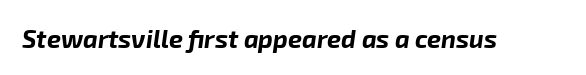
{"italic": "yes", "lean": "right", "slant_degrees": 8, "bold": "yes", "underline": "no", "letter_spacing": "normal", "letter_spacing_em": 0.0, "glyph_px": 25}
